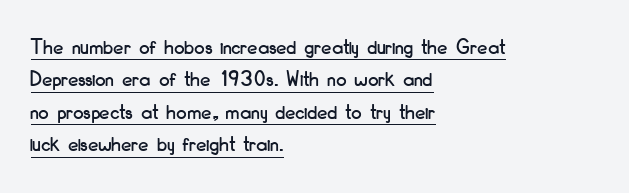
Q: Is the text italic (slanted)? A: No, it is upright.
Q: Is the text underlined? A: Yes.
Q: How is the paragraph aligned? A: Left-aligned.
Q: Is the spacing between letters normal or unusually wide? A: Normal.
Q: Is the spacing between lines tight, normal or loose? A: Normal.
